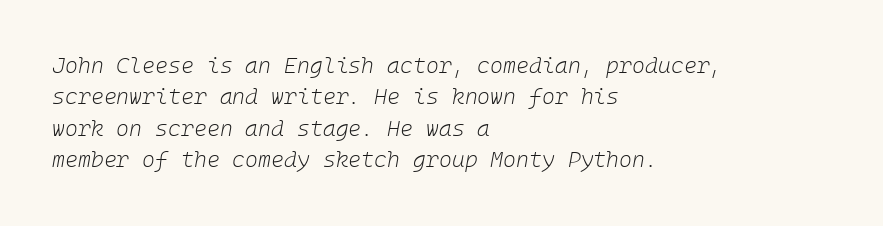
{"italic": "yes", "lean": "right", "slant_degrees": 10, "bold": "no", "underline": "no", "align": "left", "line_spacing": "normal", "line_spacing_ratio": 1.43, "letter_spacing": "normal", "letter_spacing_em": 0.0, "glyph_px": 22}
